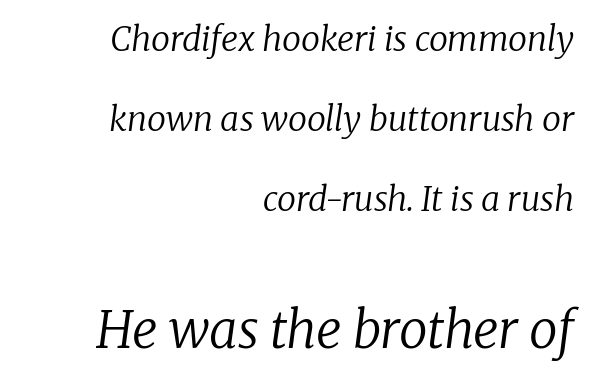
{"serif": "yes", "italic": "yes", "lean": "right", "slant_degrees": 8, "bold": "no", "weight": "regular", "width": "normal", "stroke_contrast": "low", "x_height": "medium", "monospaced": "no", "underline": "no", "align": "right", "line_spacing": "loose", "line_spacing_ratio": 2.35, "letter_spacing": "normal", "letter_spacing_em": 0.0, "larger_block": "second", "size_ratio": 1.5, "glyph_px": 51}
